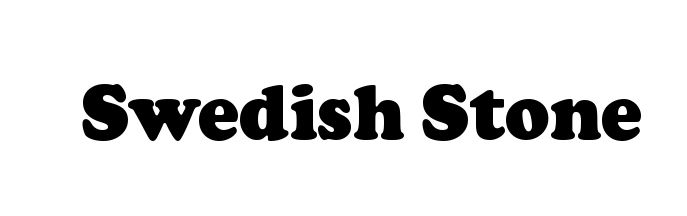
The image shows 75 px heavy serif type; set normal letter spacing, not underlined; low stroke contrast and a medium x-height.
